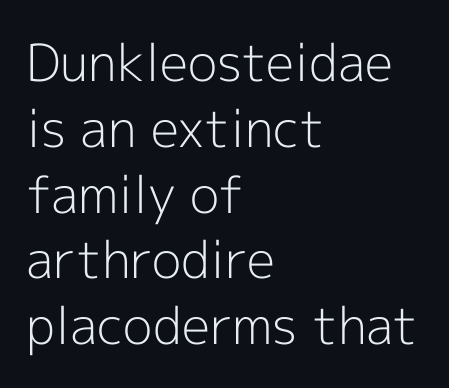
{"serif": "no", "italic": "no", "bold": "no", "weight": "light", "width": "normal", "x_height": "medium", "monospaced": "no", "underline": "no", "align": "left", "line_spacing": "normal", "line_spacing_ratio": 1.29, "letter_spacing": "normal", "letter_spacing_em": 0.0, "glyph_px": 51}
